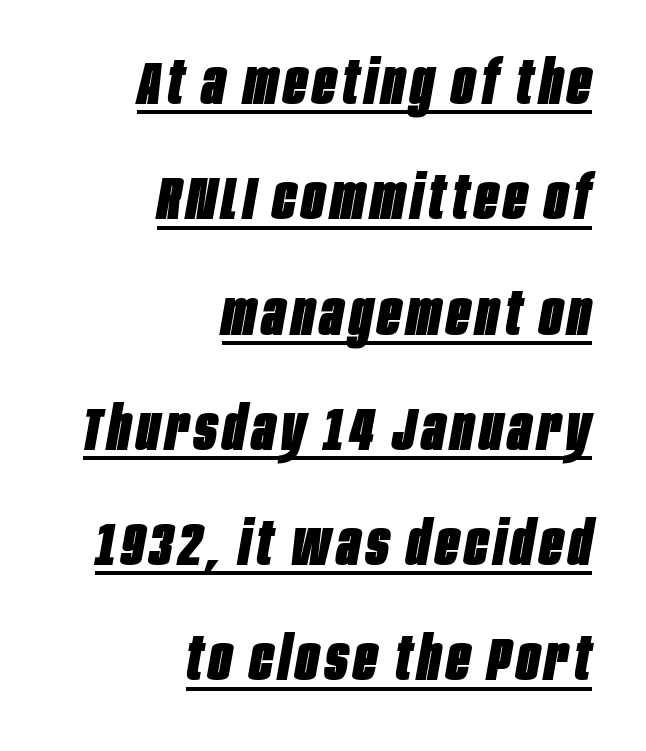
The image shows 61 px heavy, condensed type, italic (leaning right); set right-aligned, line spacing 1.89x, underlined; low stroke contrast and a large x-height.
